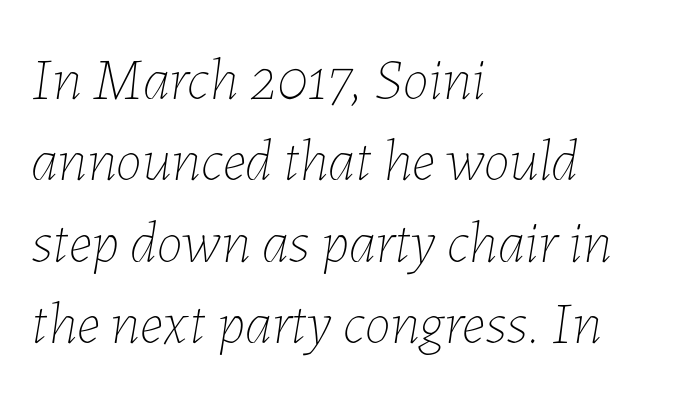
Rule under the text: the space is simply empty. When letters slant like this, we call the style italic. The rendering anchors every line to the left-hand side. Do the characters align in a grid? No, the font is proportional. Students, observe: this is what conventionally led text looks like. Short note: letters normally spaced.
